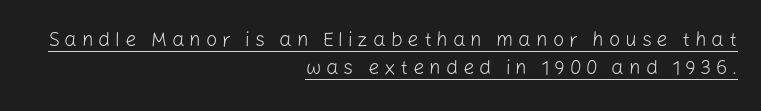
Underlining? Definitely there. The type sits square on the baseline with zero lean. Regarding leading, the lines here are spaced in the standard way. A typesetter would call this heavily tracked-out type. Weight: not bold — regular or lighter.
